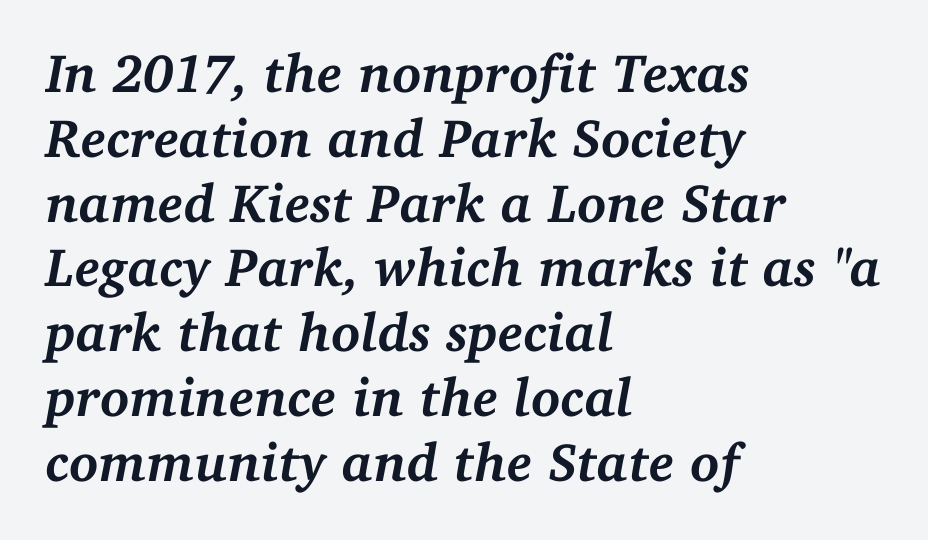
The image shows 54 px semibold serif type, italic (leaning right); set left-aligned, line spacing 1.2x, normal letter spacing, not underlined; medium stroke contrast and a medium x-height.
